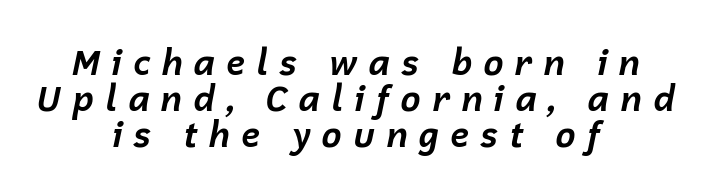
Q: Is the text bold? A: Yes.
Q: Is the text italic (slanted)? A: Yes, it leans right by about 12 degrees.
Q: Is the text underlined? A: No.
Q: How is the paragraph aligned? A: Centered.
Q: Is the spacing between letters normal or unusually wide? A: Unusually wide.
Q: Is the spacing between lines tight, normal or loose? A: Tight.
Q: Width (condensed, normal, or wide)? A: Normal.
Q: Stroke contrast? A: Low.
Q: x-height? A: Medium.
Q: Monospaced? A: No.
